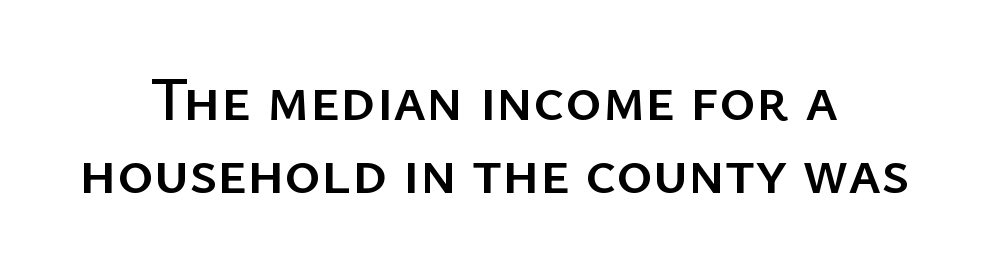
The image shows 62 px sans-serif type, upright; set centered, line spacing 1.18x, normal letter spacing, not underlined; low stroke contrast and a medium x-height.
